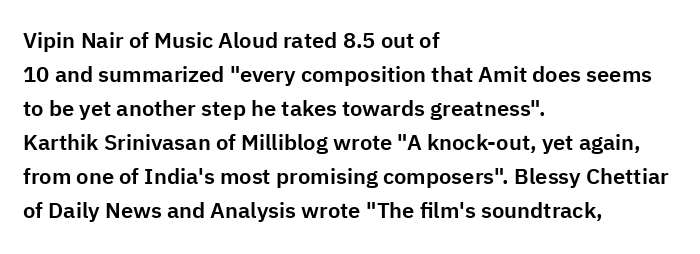
{"italic": "no", "underline": "no", "align": "left", "line_spacing": "normal", "line_spacing_ratio": 1.55, "letter_spacing": "normal", "letter_spacing_em": 0.0, "glyph_px": 22}
